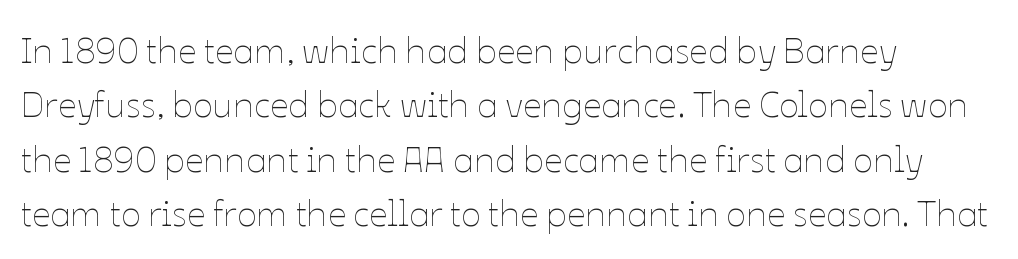
Note the varied advance widths — an 'i' is clearly narrower than an 'm'. Underline: absent. Line spacing here is normal. A typesetter would mark this as roman, not italic. Nobody touched the tracking dial on this one.
